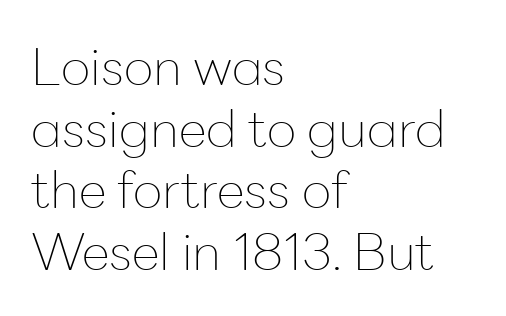
Q: Is the text bold? A: No.
Q: Is the text italic (slanted)? A: No, it is upright.
Q: Is the typeface a serif or a sans-serif typeface? A: Sans-serif.
Q: Is the text underlined? A: No.
Q: How is the paragraph aligned? A: Left-aligned.
Q: Is the spacing between letters normal or unusually wide? A: Normal.
Q: Width (condensed, normal, or wide)? A: Normal.
Q: Stroke contrast? A: Low.
Q: x-height? A: Medium.
Q: Monospaced? A: No.
